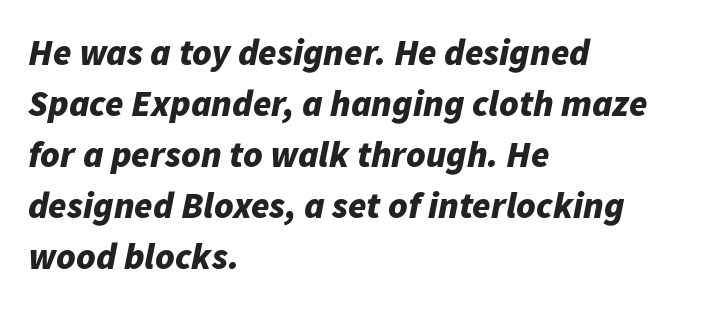
Q: Is the text bold? A: Yes.
Q: Is the text italic (slanted)? A: Yes, it leans right by about 11 degrees.
Q: Is the text underlined? A: No.
Q: How is the paragraph aligned? A: Left-aligned.
Q: Is the spacing between letters normal or unusually wide? A: Normal.
Q: Is the spacing between lines tight, normal or loose? A: Normal.
Q: Width (condensed, normal, or wide)? A: Normal.
Q: Stroke contrast? A: Low.
Q: x-height? A: Medium.
Q: Monospaced? A: No.
